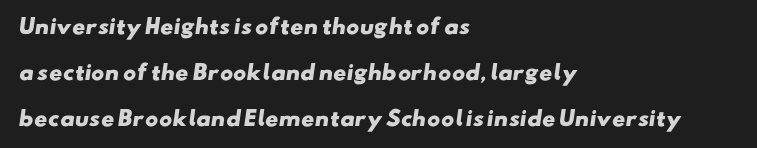
The image shows 20 px bold type; set left-aligned, loose line spacing (2.29x), normal letter spacing, not underlined.
